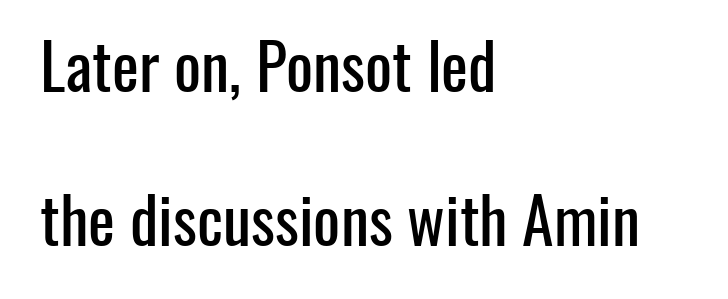
The image shows 64 px condensed sans-serif type, upright; set left-aligned, loose line spacing (2.4x), normal letter spacing, not underlined; low stroke contrast and a medium x-height.
